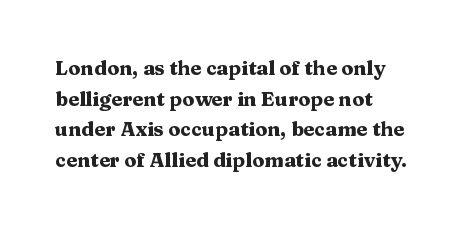
The image shows 20 px bold type, upright; set left-aligned, normal line spacing (1.53x), normal letter spacing, not underlined.
